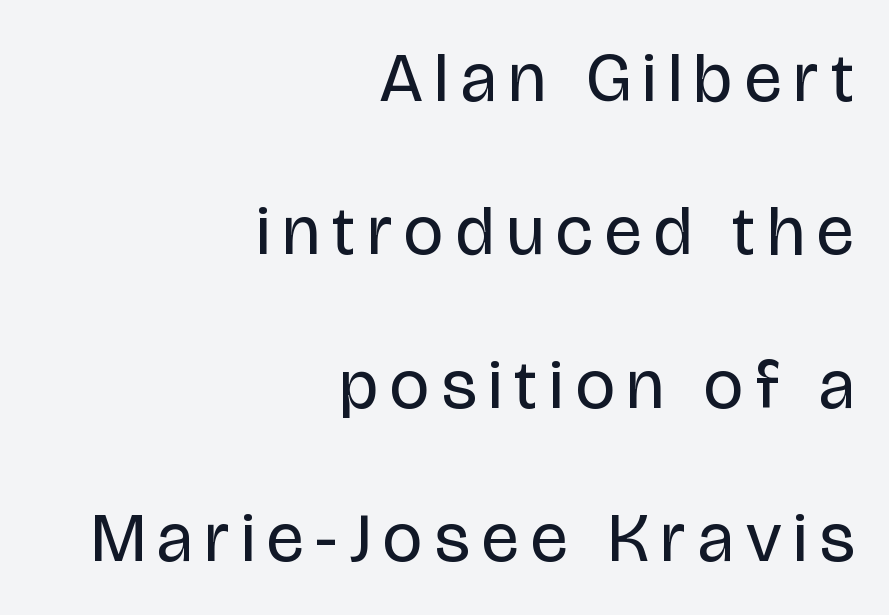
{"serif": "no", "italic": "no", "bold": "no", "weight": "regular", "width": "condensed", "stroke_contrast": "low", "x_height": "large", "monospaced": "no", "underline": "no", "align": "right", "line_spacing": "loose", "line_spacing_ratio": 2.19, "glyph_px": 70}
